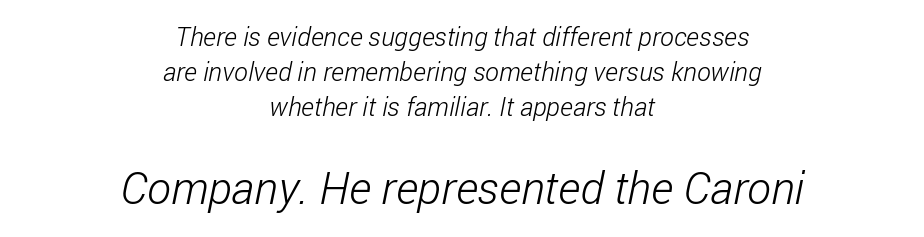
Which of the two is more prominent by size? The second, at the bottom. The font family rendered here belongs to the sans-serif group. The characters are drawn with everyday or finer stroke widths. Is the block centered? Yes — each line is placed symmetrically about the middle.
